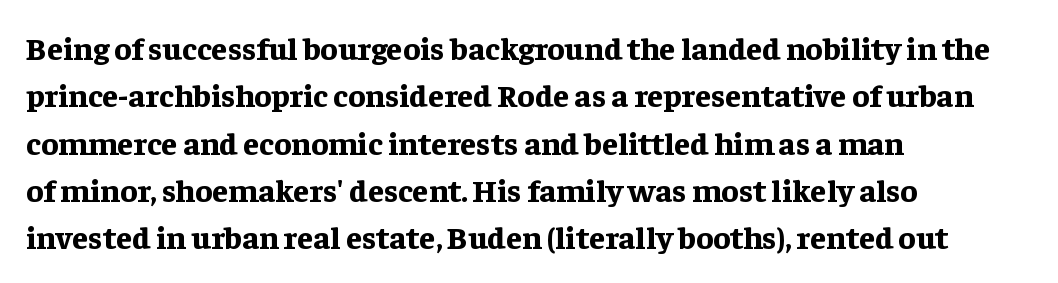
The face used here is rendered with its standard letterfit. How would I describe the line gaps? Plain and ordinary. One-word summary of the alignment: left. The letters advance in unequal steps, a hallmark of proportional type. Anything drawn beneath the words? Only blank space. The axis of the letterforms is exactly vertical.
